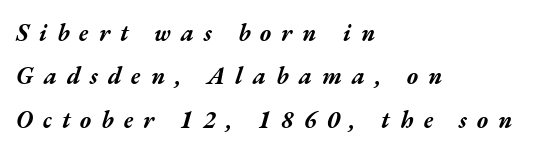
There is plenty of visible air inserted between adjacent glyphs. The face used here has a pronounced slope to its letters. The gap between lines stays unmarked. The sample has been set heavy, in full bold. The setting favours the left margin, as ordinary paragraphs usually do.
